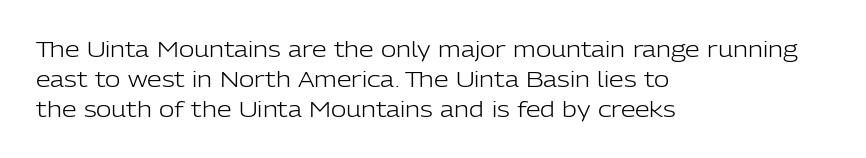
The image shows 21 px text type, upright; set left-aligned, normal line spacing (1.42x), normal letter spacing, not underlined.
